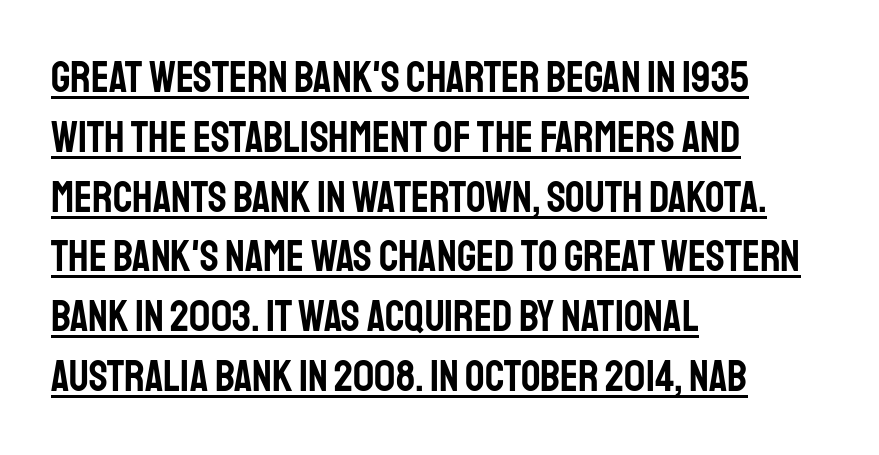
{"serif": "no", "italic": "no", "width": "condensed", "stroke_contrast": "low", "x_height": "large", "monospaced": "no", "underline": "yes", "align": "left", "line_spacing": "normal", "line_spacing_ratio": 1.39, "letter_spacing": "normal", "letter_spacing_em": 0.0, "glyph_px": 43}
